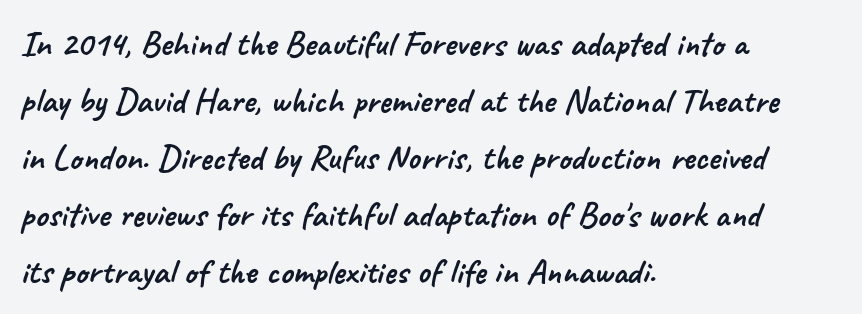
Line spacing here is normal. Glance below the letters and you will spot only blank space. Does the type have serifs? No, each stem ends abruptly. This sample has the flowing, uneven cadence of proportional lettering.
